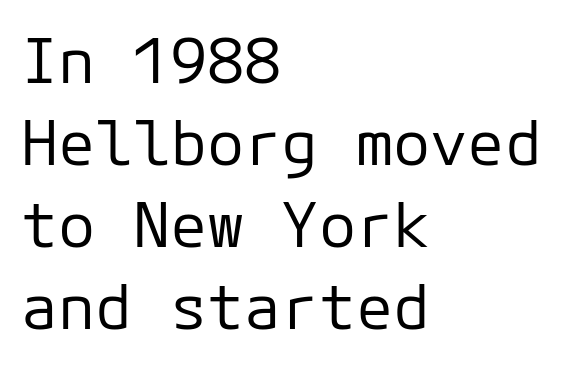
Q: Is the text bold? A: No.
Q: Is the text italic (slanted)? A: No, it is upright.
Q: Is the typeface a serif or a sans-serif typeface? A: Sans-serif.
Q: Is the text underlined? A: No.
Q: How is the paragraph aligned? A: Left-aligned.
Q: Is the spacing between letters normal or unusually wide? A: Normal.
Q: Is the spacing between lines tight, normal or loose? A: Normal.
Q: Width (condensed, normal, or wide)? A: Normal.
Q: Stroke contrast? A: Low.
Q: x-height? A: Medium.
